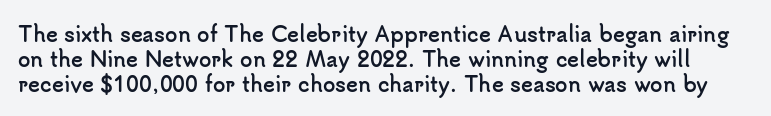
{"italic": "no", "bold": "yes", "underline": "no", "line_spacing": "normal", "line_spacing_ratio": 1.25, "letter_spacing": "normal", "letter_spacing_em": 0.0, "glyph_px": 20}
